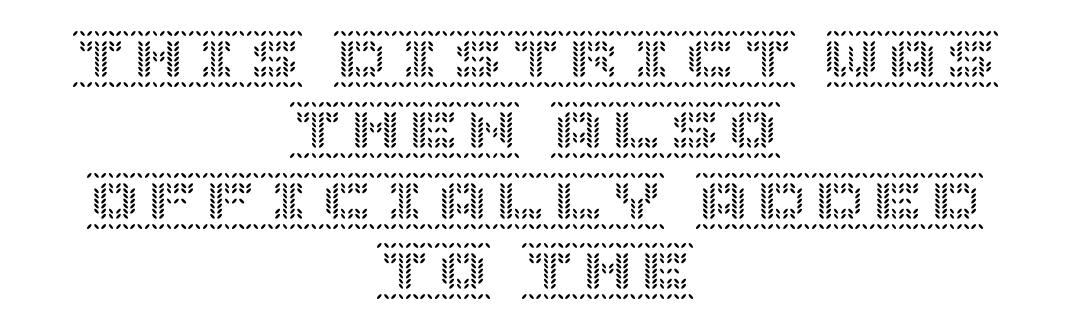
Caption: multi-line text, centered on the measure. A typesetter would call this zero additional tracking. The glyphs are unaccompanied by any horizontal stroke below them. Characters remain perfectly vertical along every line.
